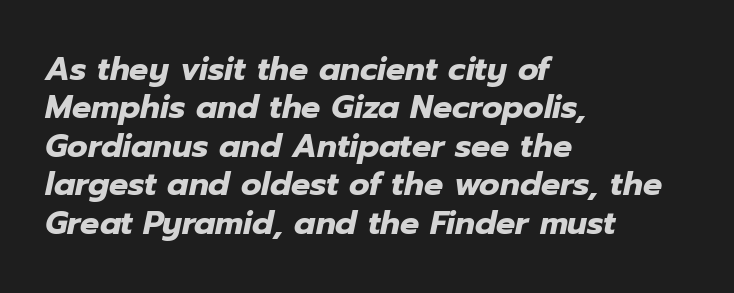
Short and long lines alike share a common starting point at left. The letterforms sit shoulder to shoulder at normal distance. An italicized treatment has been applied to the whole sample. This is heavy type, rendered in bold. The rendering uses natural spacing where letterforms have individual widths. This rendering features lettering with no underline.
